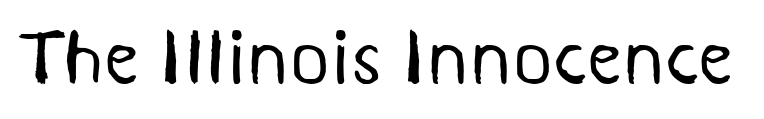
Q: Is the text bold? A: No.
Q: Is the typeface a serif or a sans-serif typeface? A: Sans-serif.
Q: Is the text underlined? A: No.
Q: Is the spacing between letters normal or unusually wide? A: Normal.
Q: Width (condensed, normal, or wide)? A: Normal.
Q: Stroke contrast? A: Medium.
Q: x-height? A: Medium.
Q: Monospaced? A: No.
